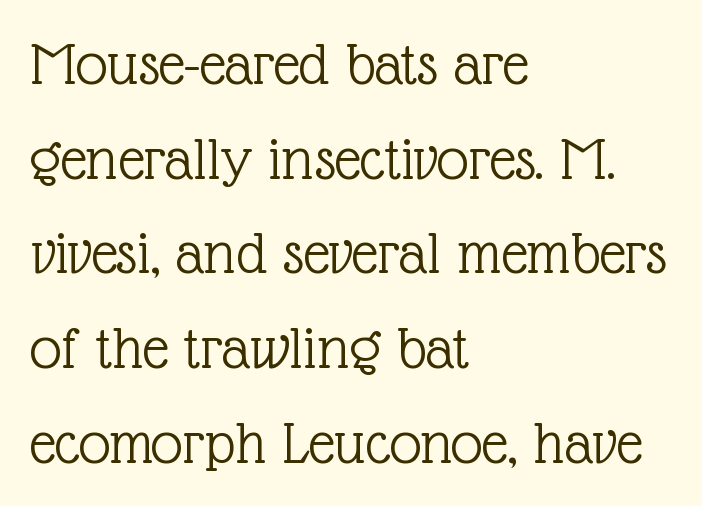
{"serif": "yes", "italic": "no", "bold": "no", "weight": "light", "width": "normal", "x_height": "medium", "monospaced": "no", "underline": "no", "align": "left", "line_spacing": "normal", "line_spacing_ratio": 1.48, "letter_spacing": "normal", "letter_spacing_em": 0.0, "glyph_px": 64}
